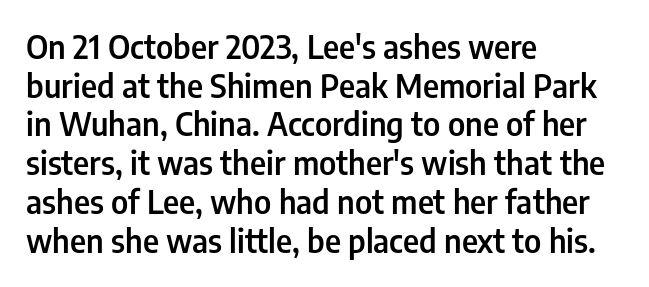
{"serif": "no", "italic": "no", "bold": "semi", "weight": "semibold", "width": "condensed", "stroke_contrast": "low", "x_height": "medium", "monospaced": "no", "underline": "no", "align": "left", "line_spacing_ratio": 1.21, "letter_spacing": "normal", "letter_spacing_em": 0.0, "glyph_px": 32}
